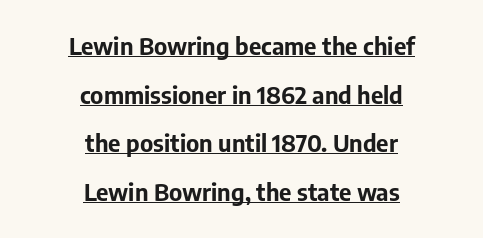
Q: Is the text bold? A: Yes.
Q: Is the text italic (slanted)? A: No, it is upright.
Q: Is the text underlined? A: Yes.
Q: How is the paragraph aligned? A: Centered.
Q: Is the spacing between letters normal or unusually wide? A: Normal.
Q: Is the spacing between lines tight, normal or loose? A: Loose.
